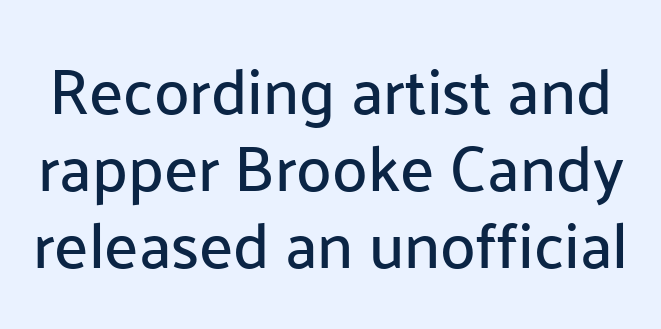
The image shows 64 px sans-serif type, upright; set line spacing 1.2x, normal letter spacing, not underlined; low stroke contrast and a medium x-height.
